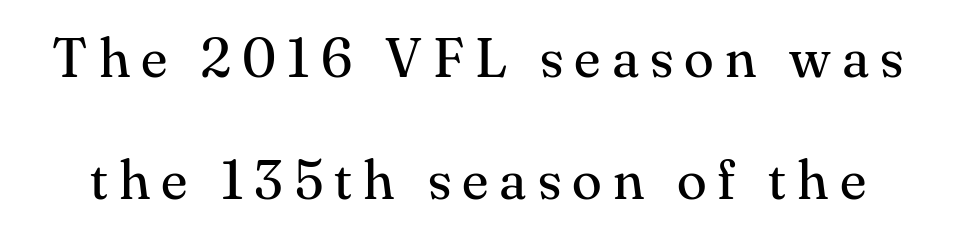
{"serif": "yes", "italic": "no", "bold": "no", "weight": "regular", "width": "normal", "stroke_contrast": "medium", "x_height": "small", "monospaced": "no", "underline": "no", "line_spacing": "loose", "line_spacing_ratio": 2.22, "letter_spacing": "wide", "letter_spacing_em": 0.2, "glyph_px": 55}
